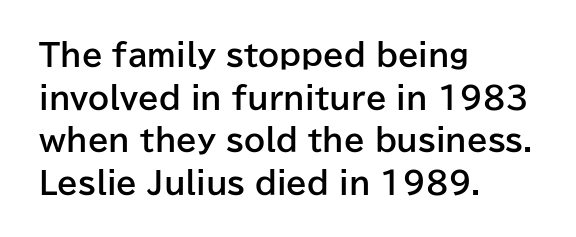
The image shows 30 px bold sans-serif type, upright; set left-aligned, normal line spacing (1.42x), normal letter spacing, not underlined; low stroke contrast and a medium x-height.
